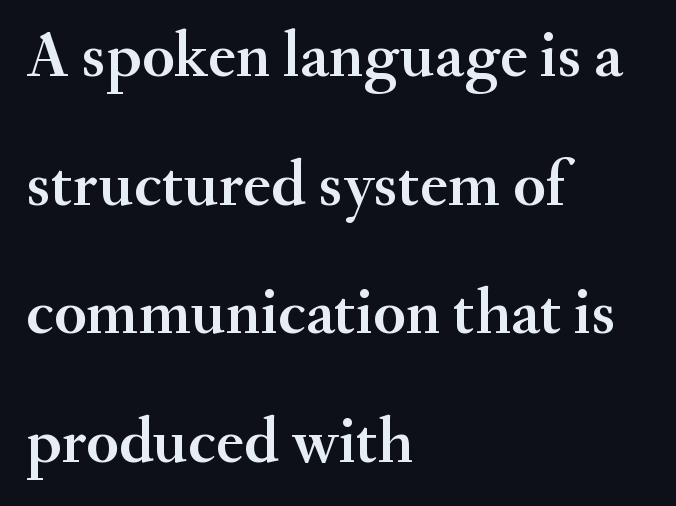
The image shows 66 px serif type, upright; set left-aligned, loose line spacing (1.95x), normal letter spacing, not underlined; medium stroke contrast and a small x-height.
